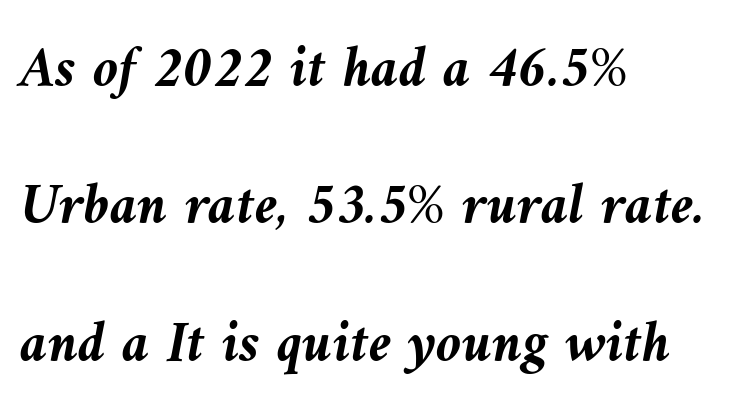
{"italic": "yes", "lean": "left", "slant_degrees": 10, "bold": "yes", "weight": "semibold", "width": "normal", "stroke_contrast": "medium", "x_height": "medium", "monospaced": "no", "underline": "no", "align": "left", "line_spacing": "loose", "line_spacing_ratio": 2.37, "letter_spacing": "normal", "letter_spacing_em": 0.0, "glyph_px": 58}
